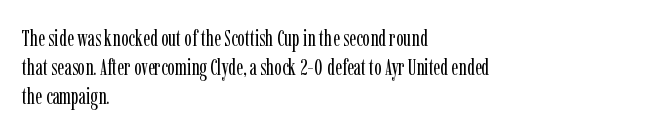
Q: Is the text bold? A: No.
Q: Is the text italic (slanted)? A: No, it is upright.
Q: Is the text underlined? A: No.
Q: How is the paragraph aligned? A: Left-aligned.
Q: Is the spacing between letters normal or unusually wide? A: Normal.
Q: Is the spacing between lines tight, normal or loose? A: Normal.
